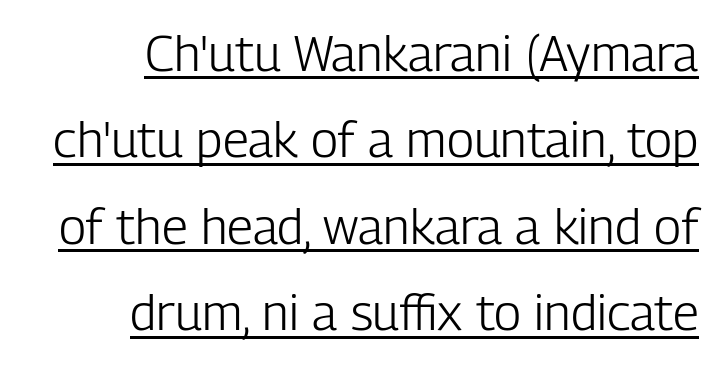
Unlike italic type, these characters show no tilt at all. This sample uses a sans-serif face. Proportional: the letters do not fall into vertical columns. Short and long lines alike share a common ending point at right. The face used here is rendered with its standard letterfit. Is there an underline? Yes — a line sits under the letters.
